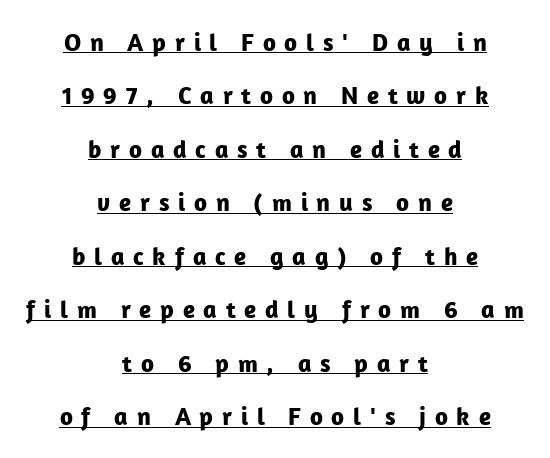
The image shows 25 px bold type, upright; set centered, loose line spacing (2.14x), unusually wide letter spacing (+0.35 em), underlined.
